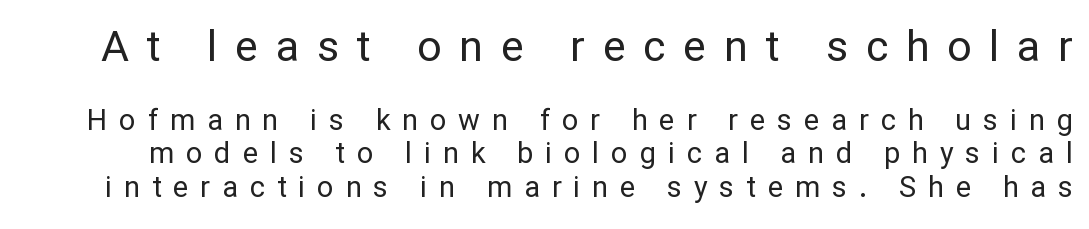
Words float on clear page, feet unadorned. The vertical gap from one line to the next is small. Someone cranked the tracking dial way up on this one. A student would notice the top passage is typeset larger than what follows. Spacing verdict: proportional, widths tailored to each character.
